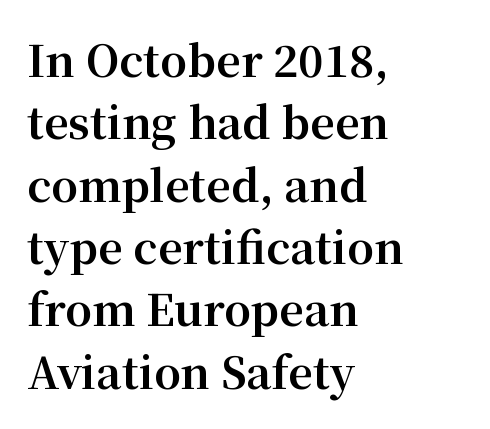
The lines are quadded left. In terms of letterform style, serifs are clearly present. The strip under each line holds only bare page. Is the type bold? Yes — the strokes are clearly thick and heavy.
